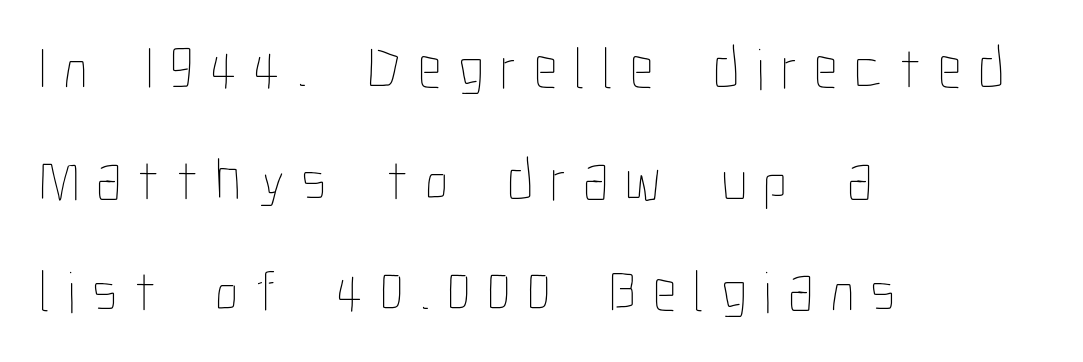
The rendering inserts visible extra space after every character. The typeface has the unassuming heft of standard copy or less. Casual observation: everything's shoved over to the left. Underlining? Definitely not there.
